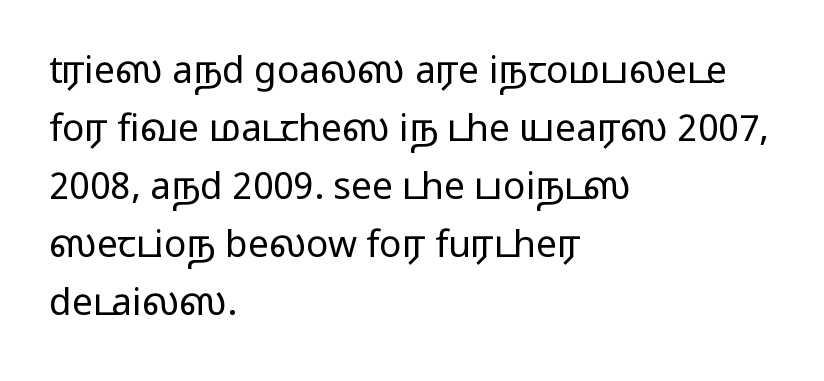
{"serif": "no", "italic": "no", "bold": "no", "weight": "regular", "width": "wide", "stroke_contrast": "low", "x_height": "medium", "monospaced": "no", "underline": "no", "align": "left", "line_spacing": "normal", "line_spacing_ratio": 1.57, "letter_spacing": "normal", "letter_spacing_em": 0.0, "glyph_px": 37}
